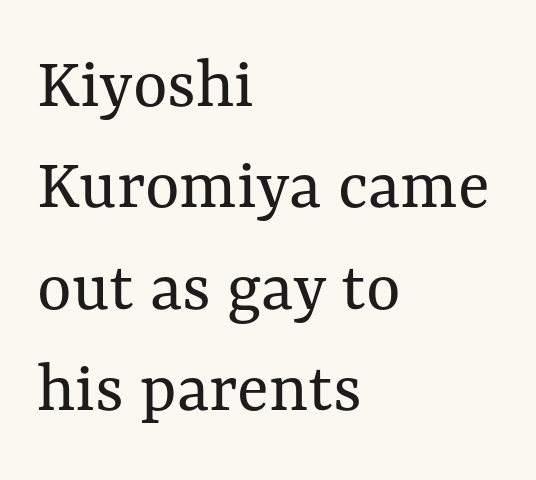
{"italic": "no", "bold": "no", "weight": "regular", "width": "normal", "stroke_contrast": "medium", "x_height": "medium", "monospaced": "no", "underline": "no", "align": "left", "line_spacing": "normal", "line_spacing_ratio": 1.37, "letter_spacing": "normal", "letter_spacing_em": 0.0, "glyph_px": 74}
